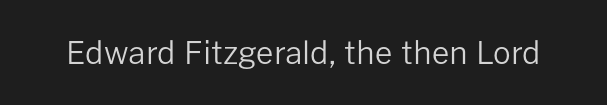
{"serif": "no", "italic": "no", "bold": "no", "weight": "regular", "width": "normal", "stroke_contrast": "low", "x_height": "medium", "monospaced": "no", "underline": "no", "letter_spacing": "normal", "letter_spacing_em": 0.0, "glyph_px": 31}
